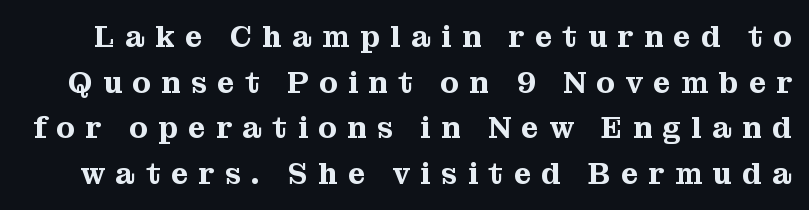
Short note: letters widely spaced. Bare-footed words on every line. What's the leading like? Ordinary, nothing unusual. The passage shown is typed in a proportional face where columns would drift.
